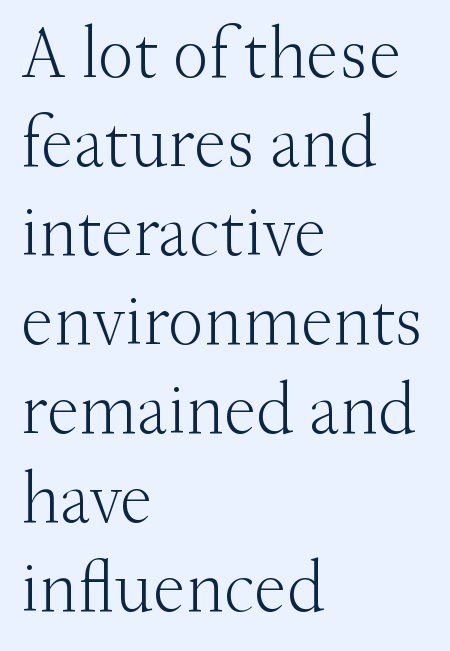
The image shows 73 px light serif type, upright; set left-aligned, line spacing 1.22x, normal letter spacing, not underlined; medium stroke contrast and a small x-height.
